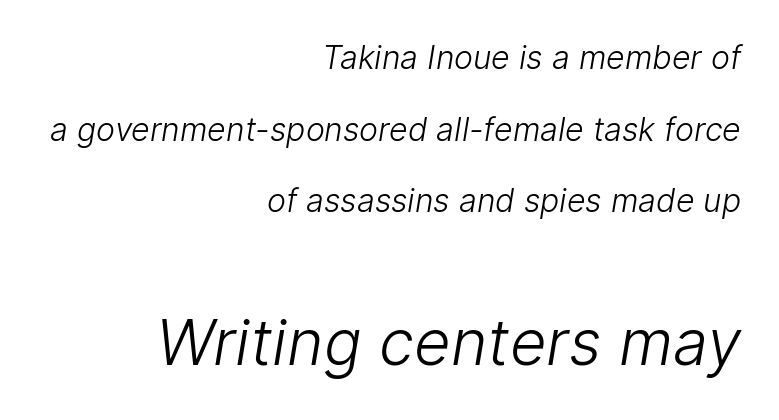
The image shows 63 px light sans-serif type; set right-aligned, loose line spacing (2.24x), normal letter spacing, not underlined; the second (bottom) block is 1.97x larger; low stroke contrast and a medium x-height.
